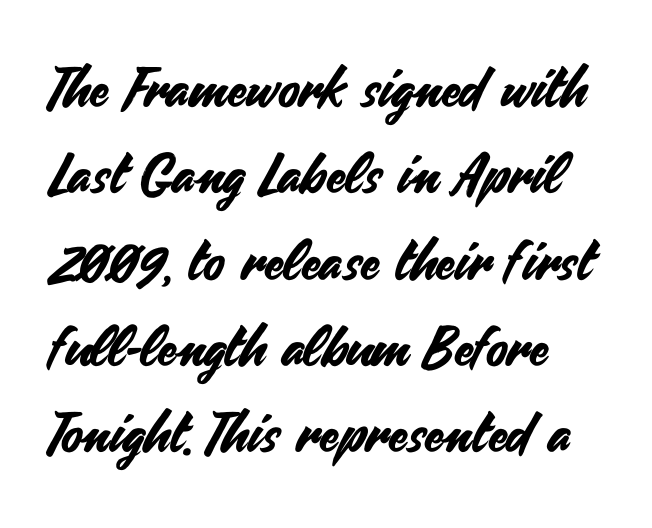
The image shows 55 px sans-serif type; set normal line spacing (1.57x), normal letter spacing, not underlined; medium stroke contrast and a small x-height.
